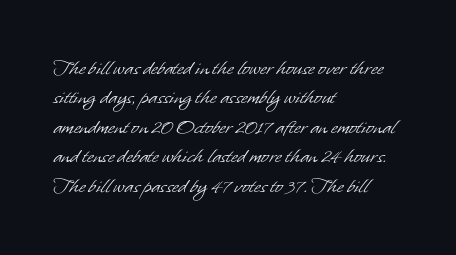
Q: Is the text bold? A: No.
Q: Is the text underlined? A: No.
Q: How is the paragraph aligned? A: Left-aligned.
Q: Is the spacing between letters normal or unusually wide? A: Normal.
Q: Is the spacing between lines tight, normal or loose? A: Normal.
